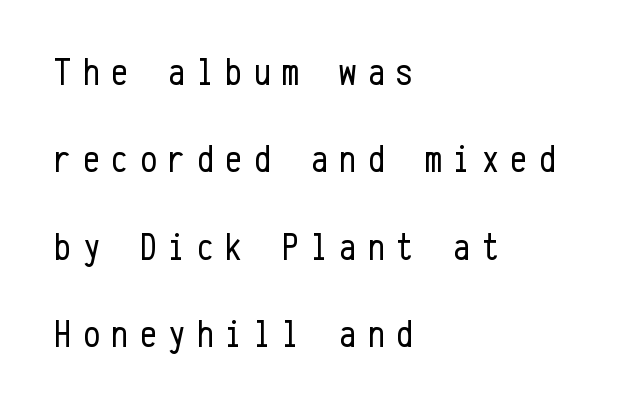
The line-height multiplier appears high, well above default. Do the letters lean? They stand straight. Casual observation: everything's shoved over to the left. Serifs: no, the terminals of the letterforms are clean. The gap between lines stays unmarked. Each word looks stretched out because of the extra space between its letters.
